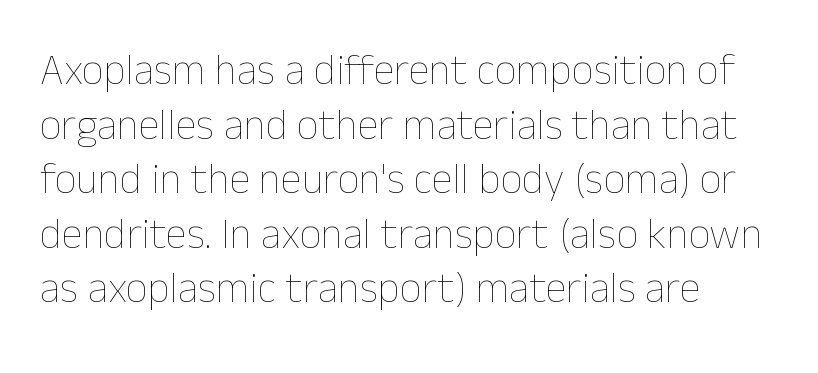
The leading is moderate, giving the passage an even texture. Underline: absent. The tracking reads as untouched default to a designer's eye. On a weight scale, this lands at 450 or below. The rag falls on the right side of this text block.
